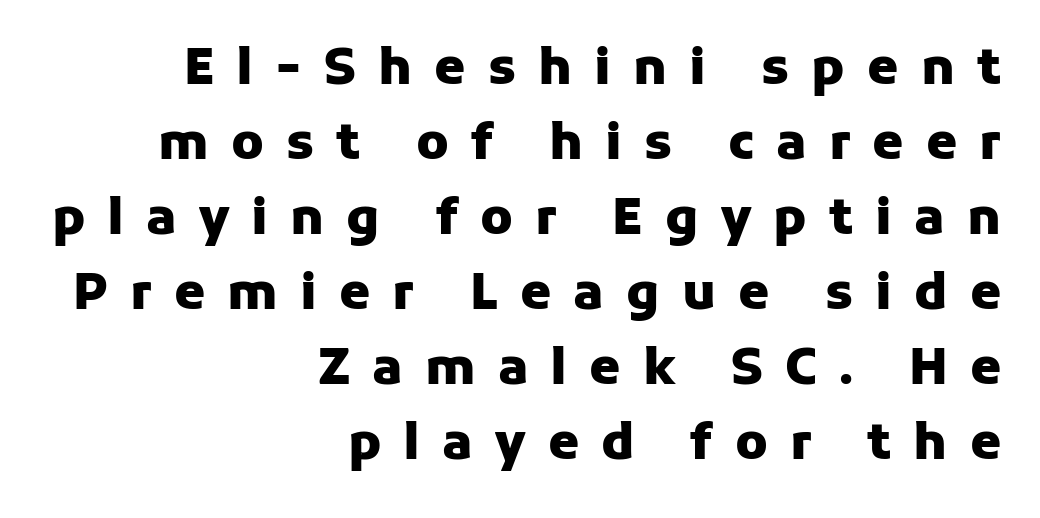
Q: Is the text bold? A: Yes.
Q: Is the text italic (slanted)? A: No, it is upright.
Q: Is the typeface a serif or a sans-serif typeface? A: Sans-serif.
Q: Is the text underlined? A: No.
Q: How is the paragraph aligned? A: Right-aligned.
Q: Is the spacing between letters normal or unusually wide? A: Unusually wide.
Q: Is the spacing between lines tight, normal or loose? A: Normal.
Q: Width (condensed, normal, or wide)? A: Normal.
Q: Stroke contrast? A: Low.
Q: x-height? A: Medium.
Q: Monospaced? A: No.
